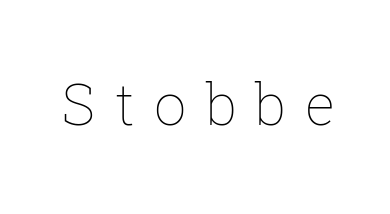
Q: Is the text bold? A: No.
Q: Is the text italic (slanted)? A: No, it is upright.
Q: Is the text underlined? A: No.
Q: Is the spacing between letters normal or unusually wide? A: Unusually wide.
Q: Width (condensed, normal, or wide)? A: Normal.
Q: Stroke contrast? A: Low.
Q: x-height? A: Medium.
Q: Monospaced? A: No.
